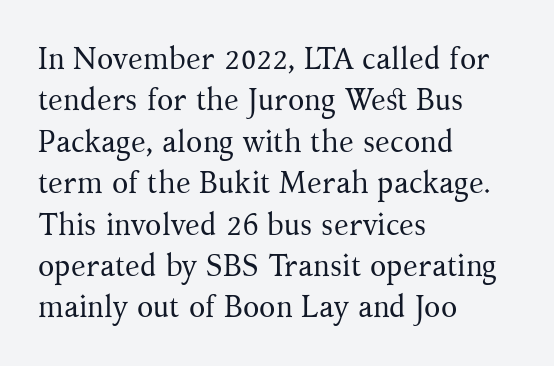
Q: Is the text bold? A: No.
Q: Is the text italic (slanted)? A: No, it is upright.
Q: Is the typeface a serif or a sans-serif typeface? A: Serif.
Q: Is the text underlined? A: No.
Q: How is the paragraph aligned? A: Left-aligned.
Q: Is the spacing between letters normal or unusually wide? A: Normal.
Q: Is the spacing between lines tight, normal or loose? A: Normal.
Q: Width (condensed, normal, or wide)? A: Normal.
Q: Stroke contrast? A: Medium.
Q: x-height? A: Medium.
Q: Monospaced? A: No.
